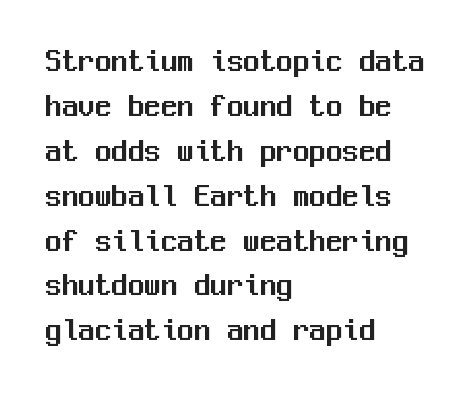
Q: Is the text italic (slanted)? A: No, it is upright.
Q: Is the typeface a serif or a sans-serif typeface? A: Sans-serif.
Q: Is the text underlined? A: No.
Q: How is the paragraph aligned? A: Left-aligned.
Q: Is the spacing between letters normal or unusually wide? A: Normal.
Q: Is the spacing between lines tight, normal or loose? A: Normal.
Q: Width (condensed, normal, or wide)? A: Normal.
Q: Stroke contrast? A: Medium.
Q: x-height? A: Medium.
Q: Monospaced? A: Yes.
